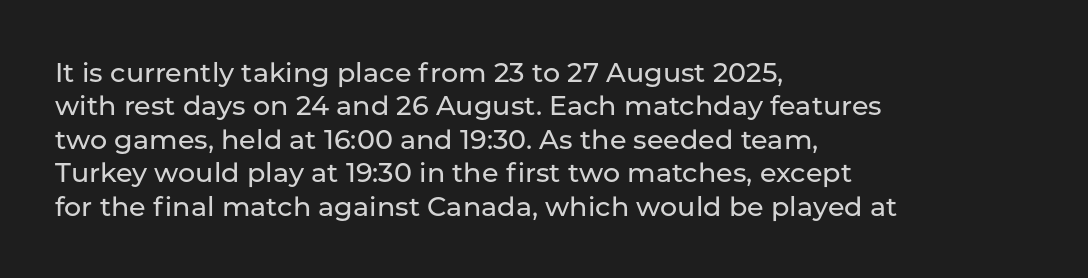
Q: Is the text italic (slanted)? A: No, it is upright.
Q: Is the text underlined? A: No.
Q: How is the paragraph aligned? A: Left-aligned.
Q: Is the spacing between letters normal or unusually wide? A: Normal.
